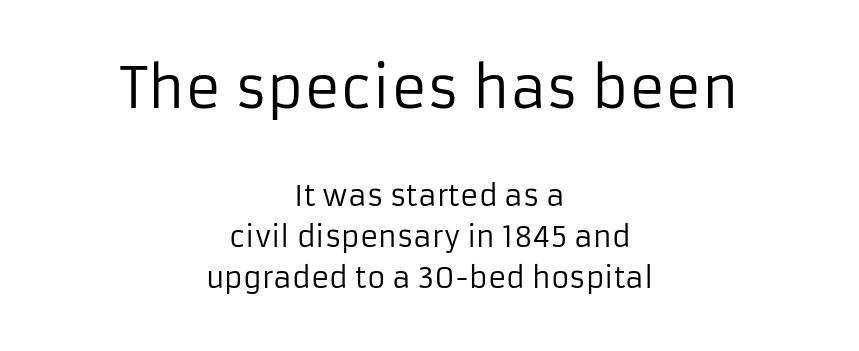
Classification — sans serif. Both edges are ragged and mirror each other, which tells us the setting is centered. Beneath every word, the page is bare. The passage shown begins with its larger block and ends with its smaller one. Inter-character spacing is left at the font's built-in metrics.
